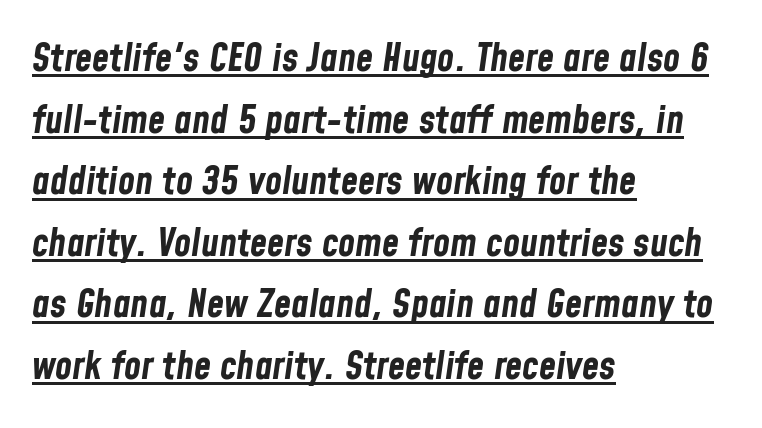
Q: Is the text bold? A: Yes.
Q: Is the text italic (slanted)? A: Yes, it leans right by about 8 degrees.
Q: Is the text underlined? A: Yes.
Q: How is the paragraph aligned? A: Left-aligned.
Q: Is the spacing between letters normal or unusually wide? A: Normal.
Q: Is the spacing between lines tight, normal or loose? A: Normal.
Q: Width (condensed, normal, or wide)? A: Condensed.
Q: Stroke contrast? A: Low.
Q: x-height? A: Medium.
Q: Monospaced? A: No.
